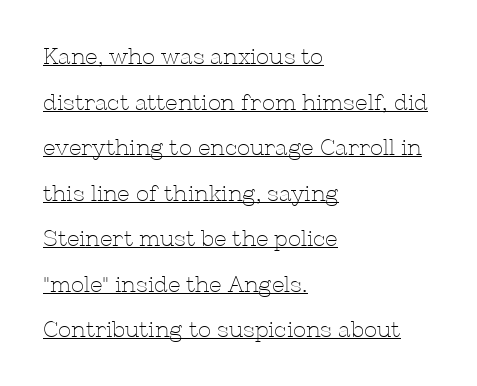
Is there any slant? The stems are plumb. Alignment: flush left. No extra tracking has been applied to these lines. Rows of type keep a wide berth in the vertical direction.
